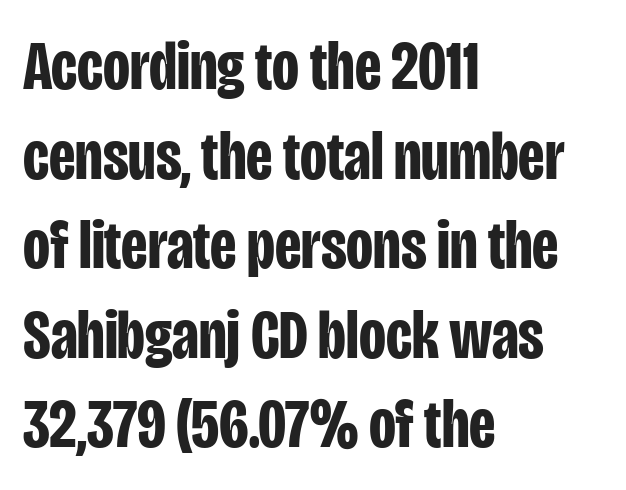
Q: Is the text bold? A: Yes.
Q: Is the text italic (slanted)? A: No, it is upright.
Q: Is the typeface a serif or a sans-serif typeface? A: Sans-serif.
Q: Is the text underlined? A: No.
Q: How is the paragraph aligned? A: Left-aligned.
Q: Is the spacing between letters normal or unusually wide? A: Normal.
Q: Is the spacing between lines tight, normal or loose? A: Normal.
Q: Width (condensed, normal, or wide)? A: Condensed.
Q: Stroke contrast? A: Low.
Q: x-height? A: Large.
Q: Monospaced? A: No.
